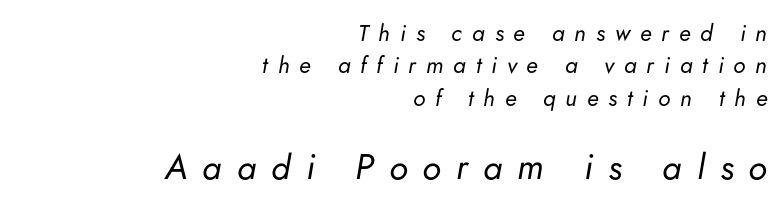
The image shows 35 px regular-weight type, italic (leaning right); set right-aligned, normal line spacing (1.41x), unusually wide letter spacing (+0.43 em), not underlined; the second (bottom) block is 1.52x larger; low stroke contrast and a small x-height.
